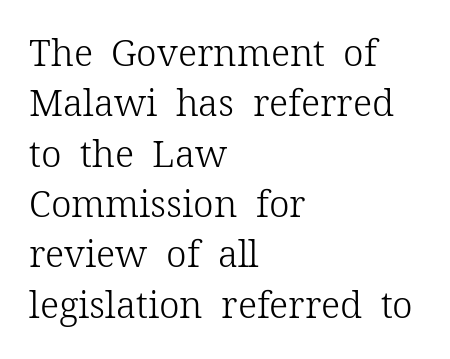
{"serif": "yes", "italic": "no", "bold": "no", "weight": "light", "width": "normal", "stroke_contrast": "low", "x_height": "medium", "monospaced": "no", "underline": "no", "align": "left", "line_spacing": "normal", "line_spacing_ratio": 1.36, "letter_spacing": "normal", "letter_spacing_em": 0.0, "glyph_px": 37}
